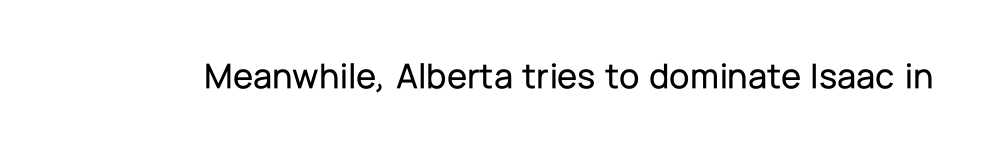
Q: Is the text italic (slanted)? A: No, it is upright.
Q: Is the typeface a serif or a sans-serif typeface? A: Sans-serif.
Q: Is the text underlined? A: No.
Q: Is the spacing between letters normal or unusually wide? A: Normal.
Q: Width (condensed, normal, or wide)? A: Normal.
Q: Stroke contrast? A: Low.
Q: x-height? A: Medium.
Q: Monospaced? A: No.
